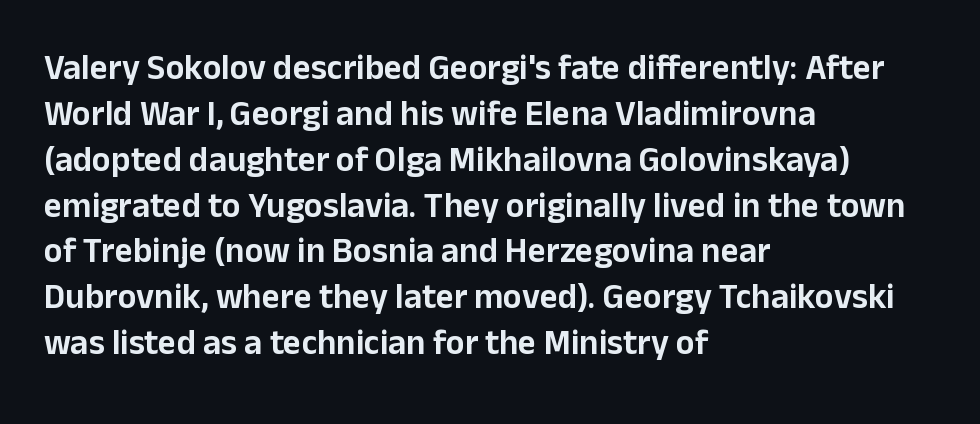
Q: Is the text italic (slanted)? A: No, it is upright.
Q: Is the typeface a serif or a sans-serif typeface? A: Sans-serif.
Q: Is the text underlined? A: No.
Q: How is the paragraph aligned? A: Left-aligned.
Q: Is the spacing between letters normal or unusually wide? A: Normal.
Q: Is the spacing between lines tight, normal or loose? A: Normal.
Q: Width (condensed, normal, or wide)? A: Normal.
Q: Stroke contrast? A: Low.
Q: x-height? A: Medium.
Q: Monospaced? A: No.
